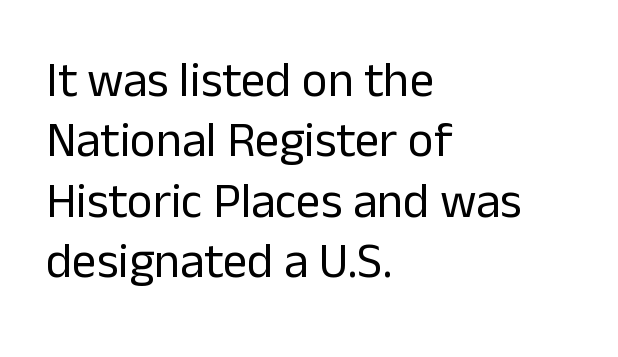
Check where the strokes stop: nothing finishes them off — pure sans. Ascenders rise straight up at ninety degrees. The letters look calm and open, with moderate or lighter stems. A clean baseline with only descenders dipping below it.
